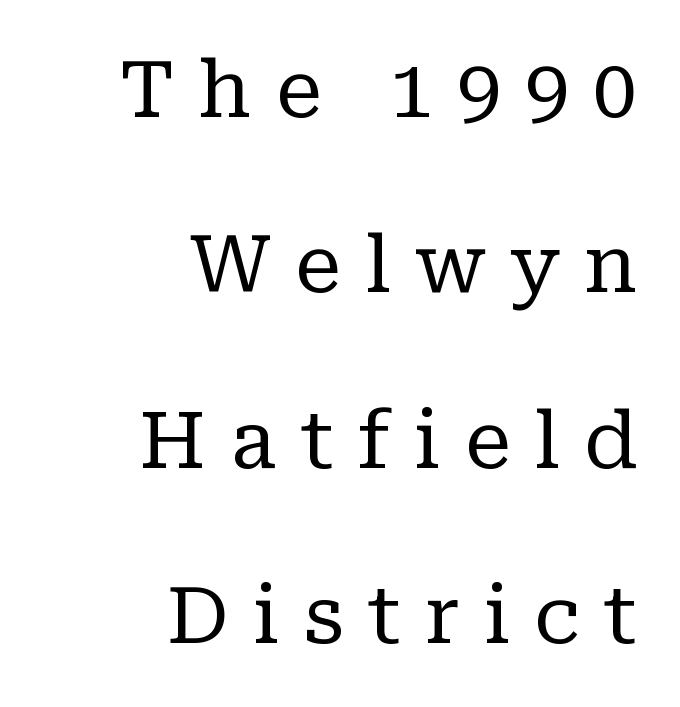
The image shows 79 px regular-weight serif type, upright; set right-aligned, loose line spacing (2.22x), unusually wide letter spacing (+0.3 em), not underlined; low stroke contrast and a medium x-height.
